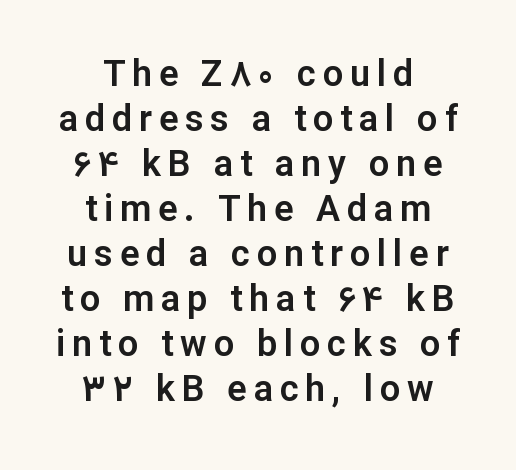
Q: Is the text italic (slanted)? A: No, it is upright.
Q: Is the typeface a serif or a sans-serif typeface? A: Sans-serif.
Q: Is the text underlined? A: No.
Q: How is the paragraph aligned? A: Centered.
Q: Is the spacing between lines tight, normal or loose? A: Normal.
Q: Width (condensed, normal, or wide)? A: Normal.
Q: Stroke contrast? A: Low.
Q: x-height? A: Medium.
Q: Monospaced? A: No.
